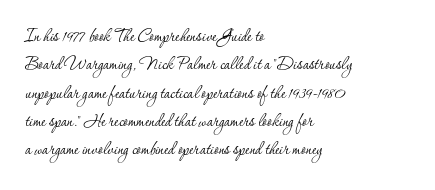
Evenly set lines give the paragraph a standard silhouette. Students, note that the glyphs here touch the page at normal intervals. Typeset ragged right — the left edge is the straight one.
